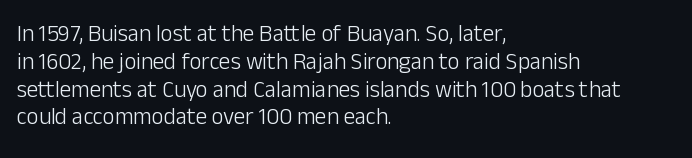
Italic: no, the glyphs are upright roman. Typeset ragged right — the left edge is the straight one. The gaps between neighbouring characters are ordinary and unremarkable. No letter is thick-stroked: the sample isn't bold. Lines of text with bare space underneath.
